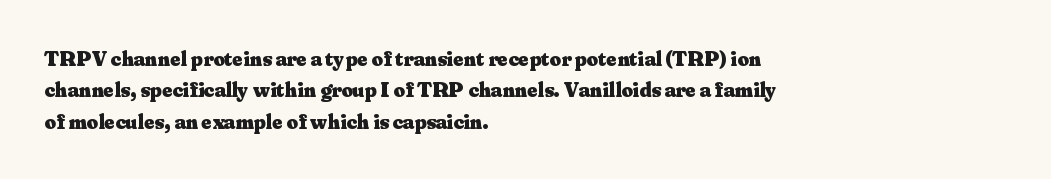
{"italic": "no", "bold": "yes", "underline": "no", "align": "left", "line_spacing": "normal", "line_spacing_ratio": 1.43, "letter_spacing": "normal", "letter_spacing_em": 0.0, "glyph_px": 22}
